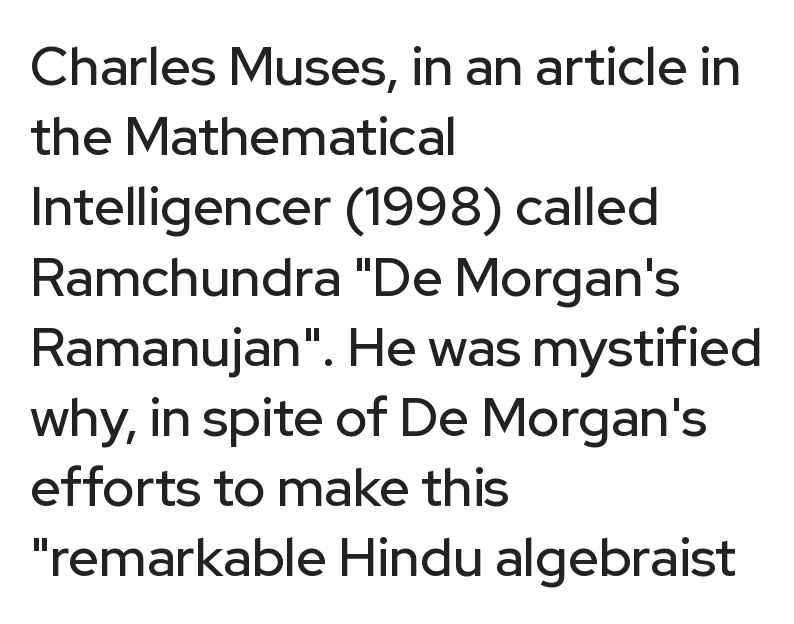
The image shows 54 px sans-serif type, upright; set left-aligned, normal line spacing (1.3x), normal letter spacing, not underlined; low stroke contrast and a medium x-height.
